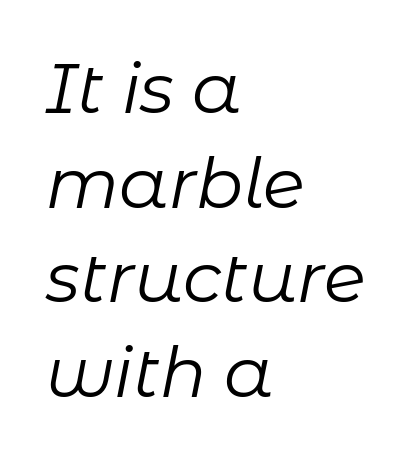
Successive baselines arrive at the customary interval. The weight would be labelled regular, book, light, or lighter still. The font's italic variant was chosen for this text. These lines are set flush left with a ragged right edge. Lines of text with bare space underneath. The passage shown has conventional tracking throughout.
